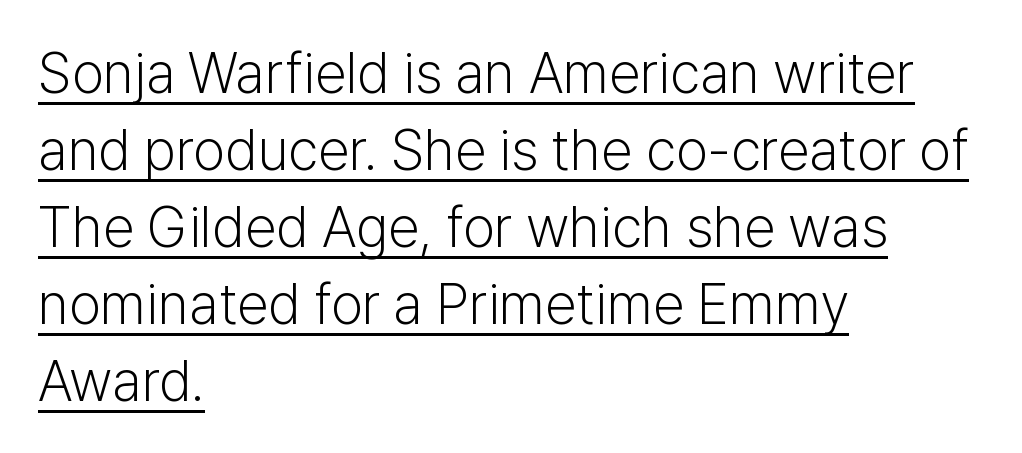
{"serif": "no", "italic": "no", "bold": "no", "weight": "light", "width": "normal", "stroke_contrast": "low", "x_height": "medium", "monospaced": "no", "underline": "yes", "align": "left", "line_spacing": "normal", "line_spacing_ratio": 1.35, "letter_spacing": "normal", "letter_spacing_em": 0.0, "glyph_px": 57}
